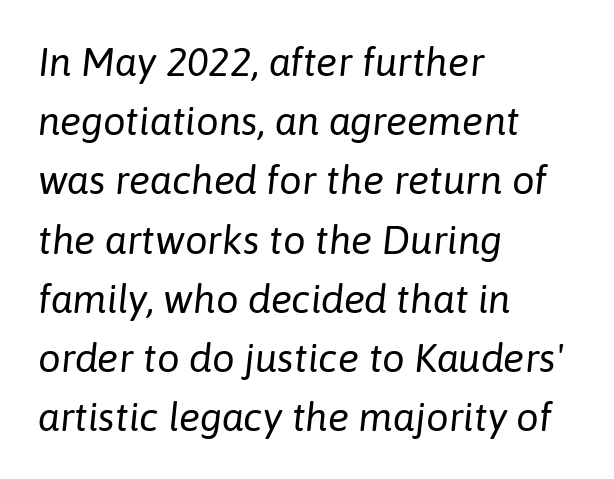
{"italic": "yes", "lean": "right", "slant_degrees": 6, "bold": "no", "weight": "regular", "width": "normal", "stroke_contrast": "low", "x_height": "medium", "monospaced": "no", "underline": "no", "align": "left", "line_spacing": "normal", "line_spacing_ratio": 1.48, "letter_spacing": "normal", "letter_spacing_em": 0.0, "glyph_px": 40}
